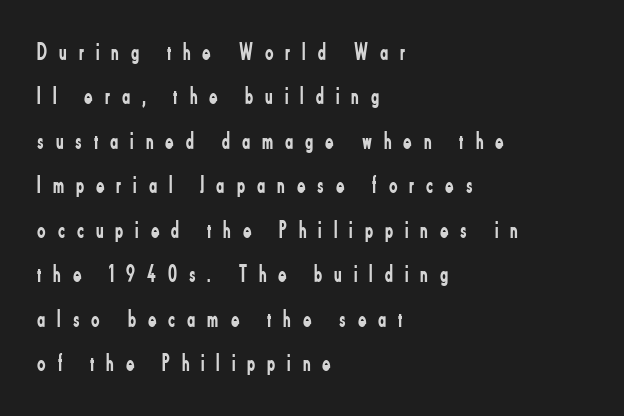
The image shows 25 px text type, upright; set left-aligned, line spacing 1.78x, unusually wide letter spacing (+0.48 em), not underlined.
